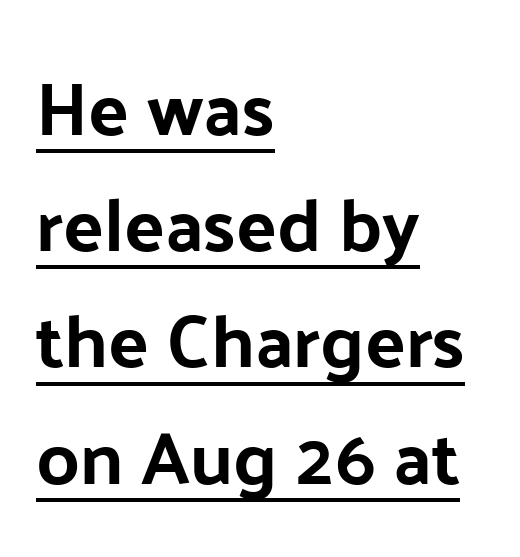
Character widths vary here, with narrow letters taking less room than wide ones. The rendering uses the underline text-decoration. Each line starts at the same left margin while the right side varies. Letter spacing: default. Posture: straight, roman, zero tilt.
